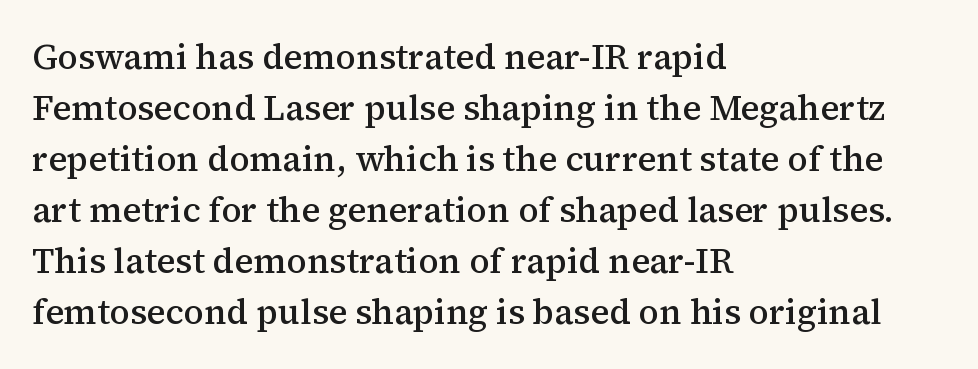
Q: Is the text bold? A: Semi-bold.
Q: Is the text italic (slanted)? A: No, it is upright.
Q: Is the typeface a serif or a sans-serif typeface? A: Serif.
Q: Is the text underlined? A: No.
Q: How is the paragraph aligned? A: Left-aligned.
Q: Is the spacing between letters normal or unusually wide? A: Normal.
Q: Is the spacing between lines tight, normal or loose? A: Normal.
Q: Width (condensed, normal, or wide)? A: Normal.
Q: Stroke contrast? A: Medium.
Q: x-height? A: Medium.
Q: Monospaced? A: No.
